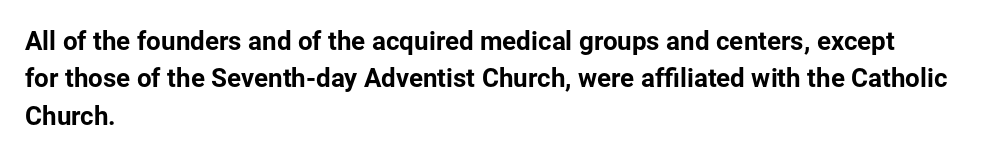
The image shows 26 px text type, upright; set left-aligned, normal line spacing (1.44x), normal letter spacing, not underlined.
